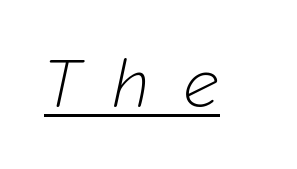
The image shows 70 px light type, italic (leaning right); set unusually wide letter spacing (+0.47 em), underlined; low stroke contrast and a medium x-height.
